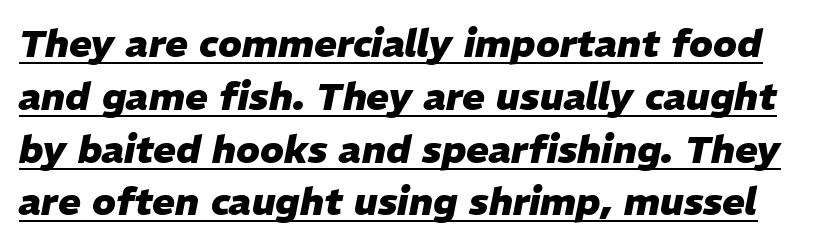
Q: Is the text bold? A: Yes.
Q: Is the text italic (slanted)? A: Yes, it leans right by about 11 degrees.
Q: Is the text underlined? A: Yes.
Q: Is the spacing between letters normal or unusually wide? A: Normal.
Q: Is the spacing between lines tight, normal or loose? A: Normal.
Q: Width (condensed, normal, or wide)? A: Normal.
Q: Stroke contrast? A: Low.
Q: x-height? A: Medium.
Q: Monospaced? A: No.
